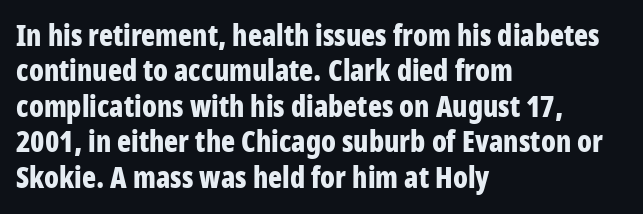
The image shows 29 px bold, condensed sans-serif type, upright; set left-aligned, line spacing 1.22x, normal letter spacing, not underlined; low stroke contrast and a large x-height.
